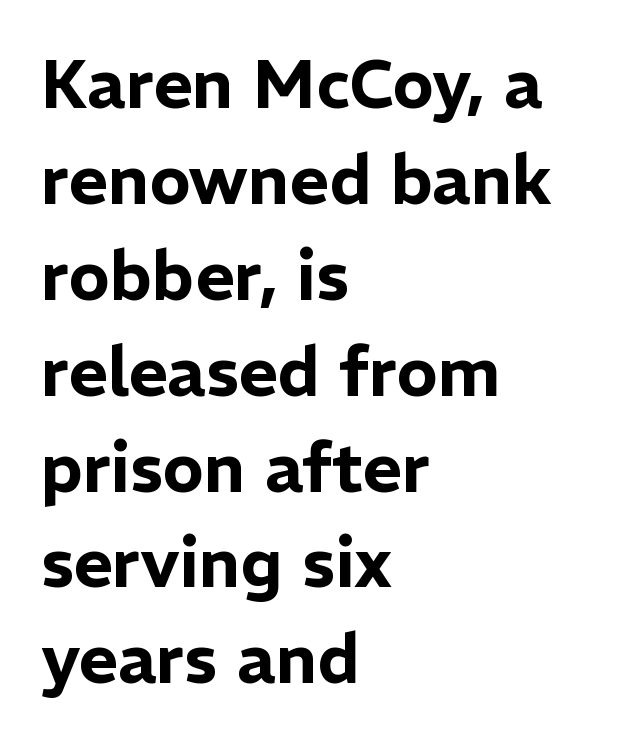
Line spacing here is normal. Look at the bottom of the vertical strokes: they stop flat, with no serifs. The strip under each line holds only bare page. You could not count columns in this text — the font is proportionally spaced.
